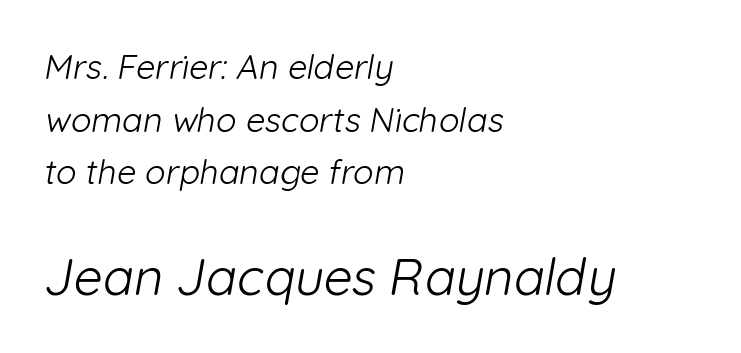
The image shows 51 px light sans-serif type; set left-aligned, normal line spacing (1.55x), normal letter spacing, not underlined; the second (bottom) block is 1.5x larger; low stroke contrast and a medium x-height.
